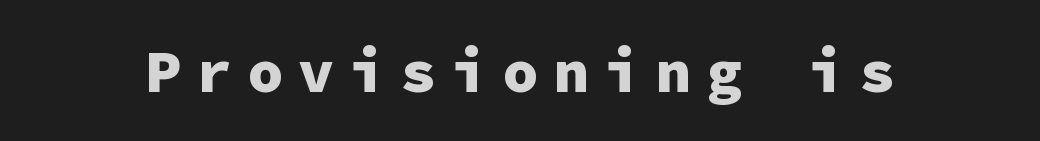
The image shows 60 px heavy sans-serif type, upright, monospaced; set unusually wide letter spacing (+0.25 em), not underlined; low stroke contrast and a medium x-height.
